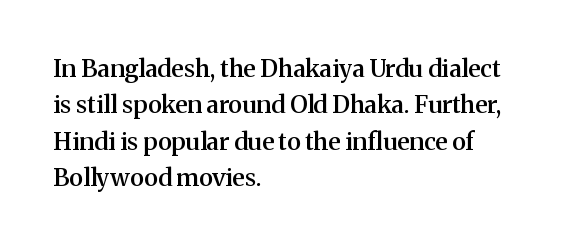
The image shows 24 px text type, upright; set left-aligned, normal line spacing (1.52x), normal letter spacing, not underlined.
